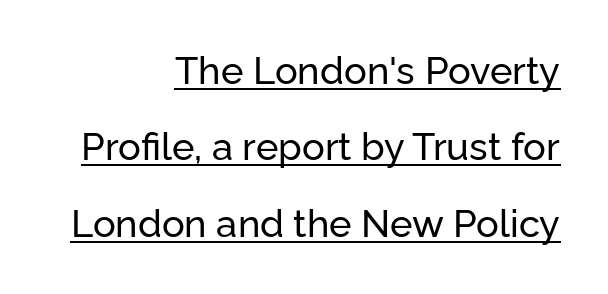
{"serif": "no", "italic": "no", "width": "normal", "stroke_contrast": "low", "x_height": "medium", "monospaced": "no", "underline": "yes", "align": "right", "line_spacing": "loose", "line_spacing_ratio": 2.01, "letter_spacing": "normal", "letter_spacing_em": 0.0, "glyph_px": 38}
